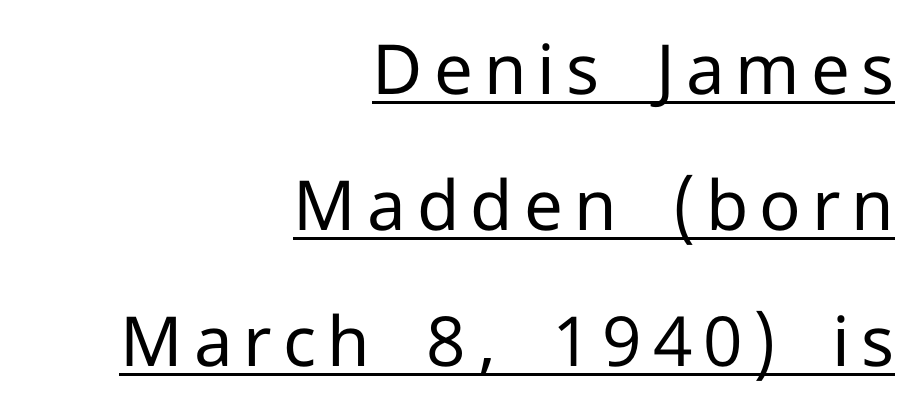
Heaviness? Minimal to ordinary, like unemphasized prose. Compared with typical paragraphs, the rows here are farther apart. Posture: vertical. Does the type have serifs? No, each stem ends abruptly. Typeset ragged left — the right edge is the straight one.
